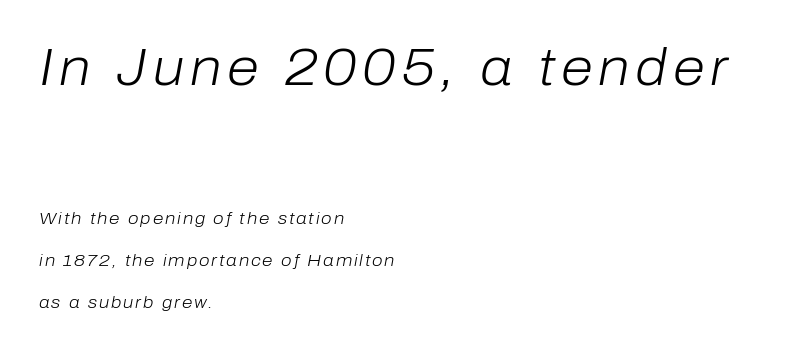
Spacing verdict: proportional, widths tailored to each character. Quick note: italic. Heaviness? Minimal to ordinary, like unemphasized prose. The initial chunk of copy outweighs the following chunk in type size. Summary of vertical rhythm: relaxed, with wide interline spacing.
